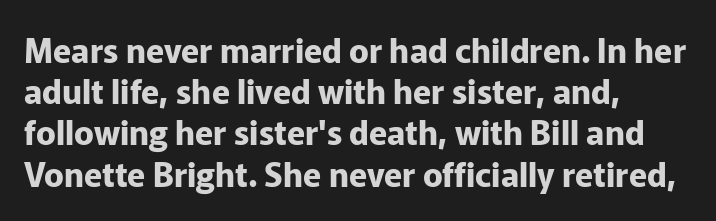
The image shows 33 px bold sans-serif type, upright; set left-aligned, normal line spacing (1.25x), normal letter spacing, not underlined; low stroke contrast and a medium x-height.
